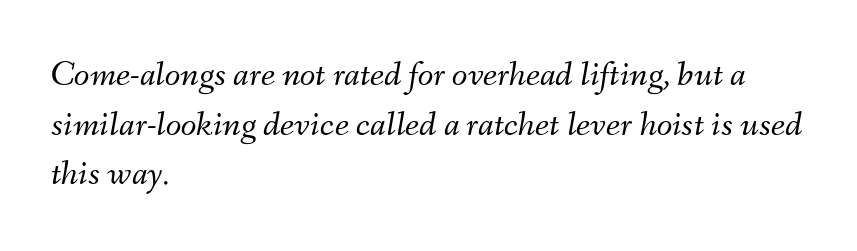
Q: Is the text bold? A: No.
Q: Is the text italic (slanted)? A: Yes, it leans right by about 9 degrees.
Q: Is the text underlined? A: No.
Q: How is the paragraph aligned? A: Left-aligned.
Q: Is the spacing between letters normal or unusually wide? A: Normal.
Q: Is the spacing between lines tight, normal or loose? A: Normal.
Q: Width (condensed, normal, or wide)? A: Normal.
Q: Stroke contrast? A: Medium.
Q: x-height? A: Small.
Q: Monospaced? A: No.
